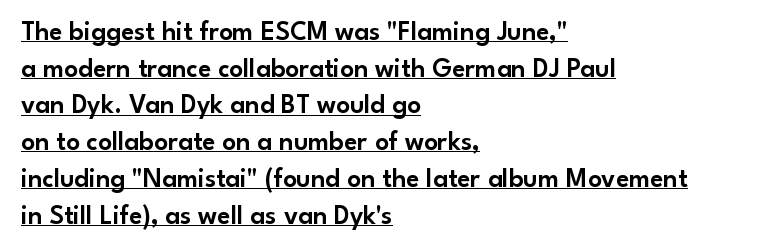
Q: Is the text italic (slanted)? A: No, it is upright.
Q: Is the text underlined? A: Yes.
Q: How is the paragraph aligned? A: Left-aligned.
Q: Is the spacing between letters normal or unusually wide? A: Normal.
Q: Is the spacing between lines tight, normal or loose? A: Normal.
